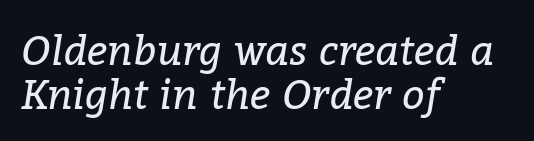
Q: Is the text bold? A: No.
Q: Is the text italic (slanted)? A: Yes, it leans right by about 9 degrees.
Q: Is the typeface a serif or a sans-serif typeface? A: Serif.
Q: Is the text underlined? A: No.
Q: How is the paragraph aligned? A: Left-aligned.
Q: Is the spacing between letters normal or unusually wide? A: Normal.
Q: Is the spacing between lines tight, normal or loose? A: Tight.
Q: Width (condensed, normal, or wide)? A: Normal.
Q: Stroke contrast? A: Low.
Q: x-height? A: Medium.
Q: Monospaced? A: No.
